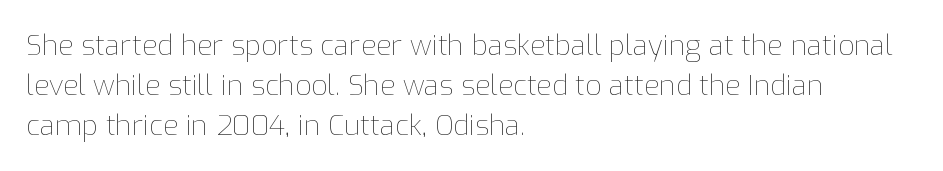
The image shows 28 px thin type, upright; set left-aligned, normal line spacing (1.42x), normal letter spacing, not underlined; low stroke contrast and a medium x-height.
